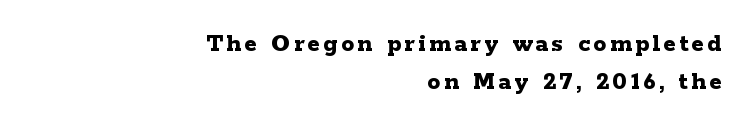
{"italic": "no", "bold": "yes", "underline": "no", "align": "right", "line_spacing": "normal", "line_spacing_ratio": 1.47, "glyph_px": 26}
